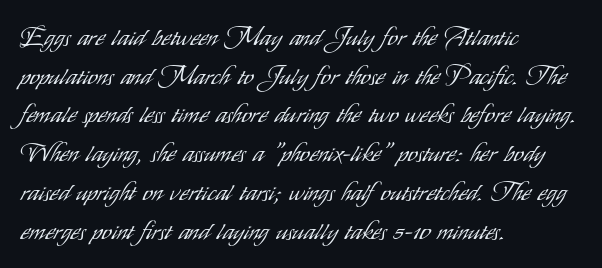
{"bold": "no", "underline": "no", "align": "left", "line_spacing": "normal", "line_spacing_ratio": 1.55, "letter_spacing": "normal", "letter_spacing_em": 0.0, "glyph_px": 25}
